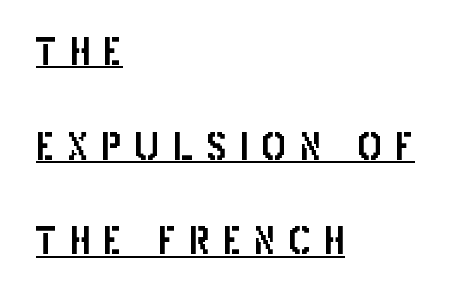
Q: Is the text italic (slanted)? A: No, it is upright.
Q: Is the typeface a serif or a sans-serif typeface? A: Sans-serif.
Q: Is the text underlined? A: Yes.
Q: How is the paragraph aligned? A: Left-aligned.
Q: Is the spacing between letters normal or unusually wide? A: Unusually wide.
Q: Is the spacing between lines tight, normal or loose? A: Loose.
Q: Width (condensed, normal, or wide)? A: Condensed.
Q: Stroke contrast? A: Low.
Q: x-height? A: Large.
Q: Monospaced? A: No.
